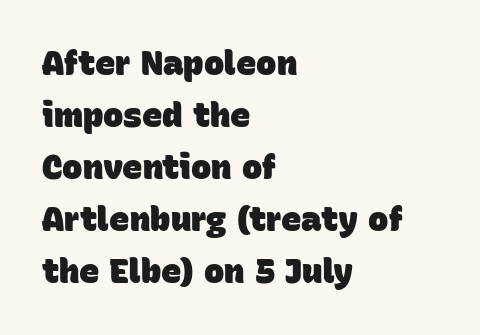
Horizontally, the lines are justified to the leading edge only. Each letter keeps its own natural width here, so spacing adapts to shape. Nope, no serifs anywhere on these letters. Emphasis by weight is at full strength: bold.
